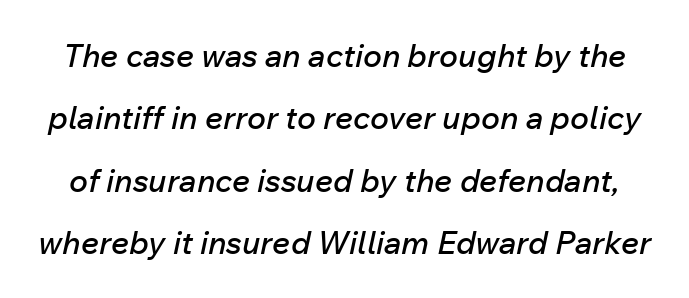
These lines are rendered in a variable-pitch font. The gaps between neighbouring characters are ordinary and unremarkable. The space between consecutive lines is lavish. Honestly, there is no underline to notice here at all.
